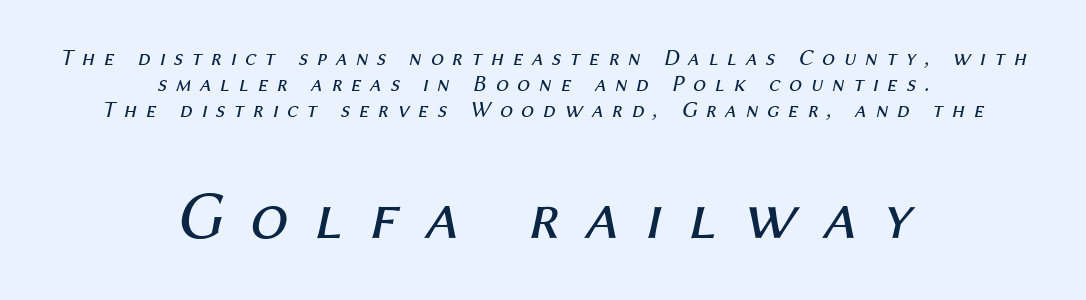
Q: Is the text bold? A: No.
Q: Is the text italic (slanted)? A: Yes, it leans right by about 12 degrees.
Q: Is the text underlined? A: No.
Q: How is the paragraph aligned? A: Centered.
Q: Is the spacing between letters normal or unusually wide? A: Unusually wide.
Q: Is the spacing between lines tight, normal or loose? A: Tight.
Q: Which block of text is set in a larger size, the first (top) or the second (bottom)? A: The second (bottom) one.
Q: Width (condensed, normal, or wide)? A: Normal.
Q: Stroke contrast? A: Medium.
Q: x-height? A: Medium.
Q: Monospaced? A: No.
